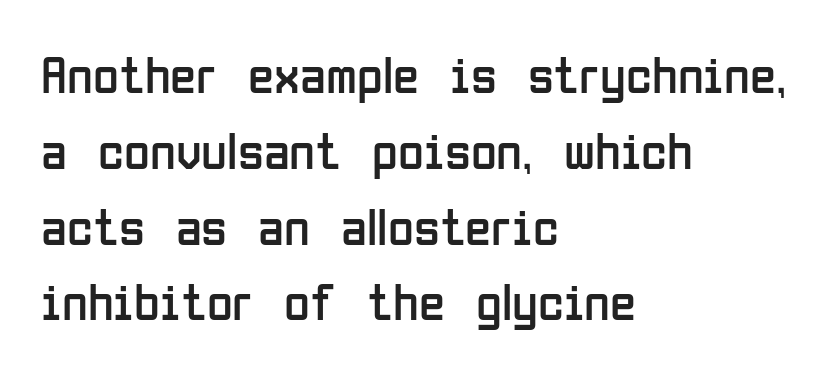
{"serif": "no", "italic": "no", "bold": "no", "weight": "regular", "width": "condensed", "stroke_contrast": "low", "x_height": "medium", "monospaced": "no", "underline": "no", "align": "left", "line_spacing": "normal", "line_spacing_ratio": 1.43, "letter_spacing": "normal", "letter_spacing_em": 0.0, "glyph_px": 53}
